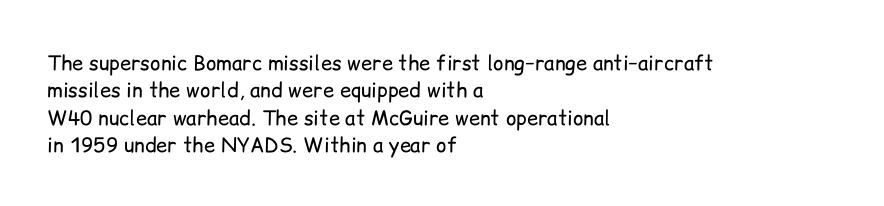
The image shows 20 px text type, upright; set left-aligned, normal line spacing (1.37x), normal letter spacing, not underlined.
